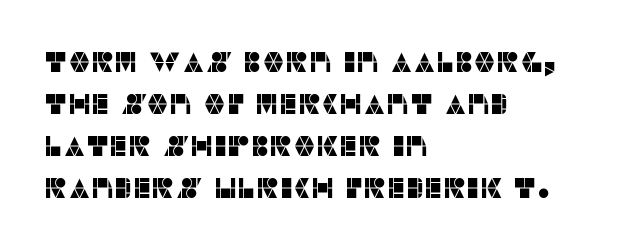
Q: Is the text italic (slanted)? A: No, it is upright.
Q: Is the typeface a serif or a sans-serif typeface? A: Sans-serif.
Q: Is the text underlined? A: No.
Q: How is the paragraph aligned? A: Left-aligned.
Q: Is the spacing between letters normal or unusually wide? A: Normal.
Q: Is the spacing between lines tight, normal or loose? A: Normal.
Q: Width (condensed, normal, or wide)? A: Normal.
Q: Stroke contrast? A: Low.
Q: x-height? A: Large.
Q: Monospaced? A: No.
